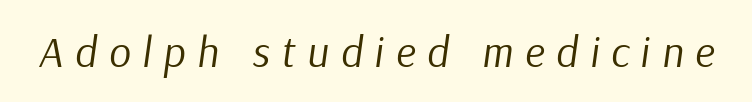
On a weight scale, this lands at 450 or below. An italicized treatment has been applied to the whole sample. The passage shown is not underscored anywhere. These lines are rendered in a variable-pitch font.
